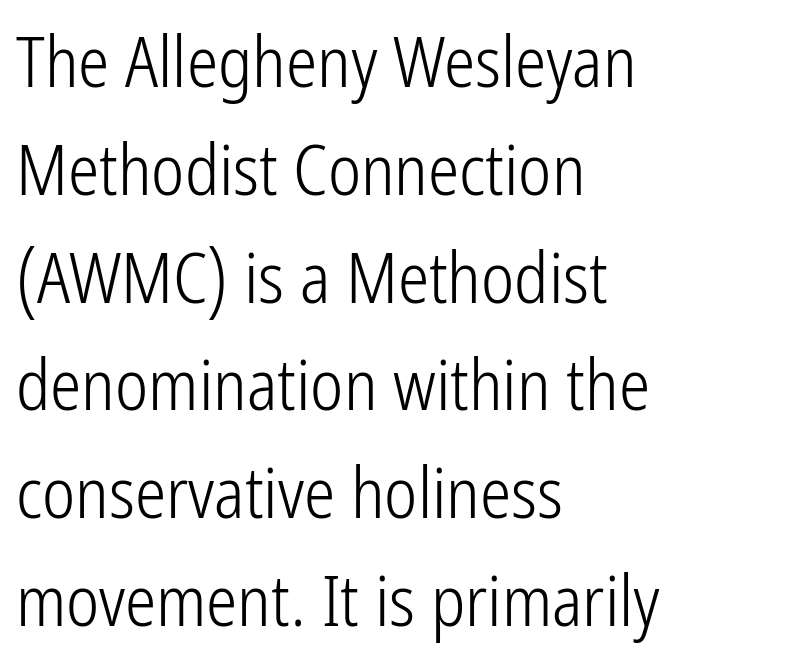
Q: Is the text bold? A: No.
Q: Is the text italic (slanted)? A: No, it is upright.
Q: Is the typeface a serif or a sans-serif typeface? A: Sans-serif.
Q: Is the text underlined? A: No.
Q: How is the paragraph aligned? A: Left-aligned.
Q: Is the spacing between letters normal or unusually wide? A: Normal.
Q: Is the spacing between lines tight, normal or loose? A: Normal.
Q: Width (condensed, normal, or wide)? A: Condensed.
Q: Stroke contrast? A: Low.
Q: x-height? A: Medium.
Q: Monospaced? A: No.
